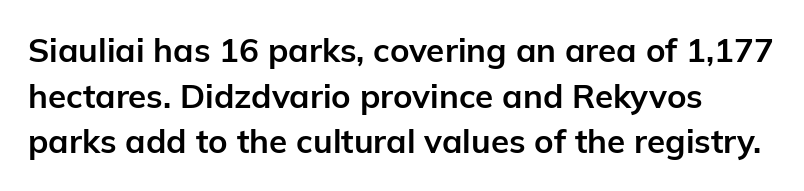
Q: Is the text bold? A: Yes.
Q: Is the text italic (slanted)? A: No, it is upright.
Q: Is the typeface a serif or a sans-serif typeface? A: Sans-serif.
Q: Is the text underlined? A: No.
Q: Is the spacing between letters normal or unusually wide? A: Normal.
Q: Is the spacing between lines tight, normal or loose? A: Normal.
Q: Width (condensed, normal, or wide)? A: Normal.
Q: Stroke contrast? A: Low.
Q: x-height? A: Medium.
Q: Monospaced? A: No.
